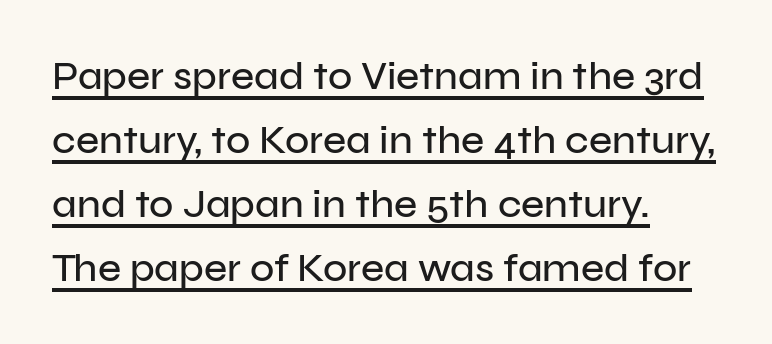
The image shows 40 px sans-serif type, upright; set left-aligned, normal line spacing (1.6x), normal letter spacing, underlined; low stroke contrast and a medium x-height.
